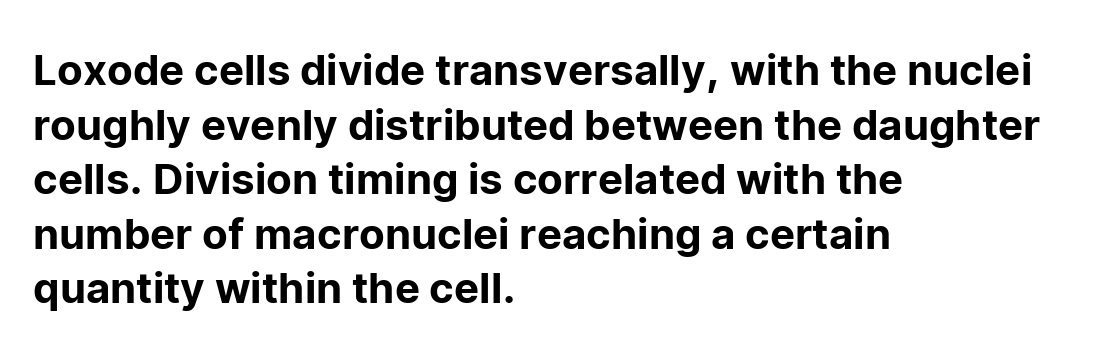
{"serif": "no", "italic": "no", "width": "normal", "stroke_contrast": "low", "x_height": "medium", "monospaced": "no", "underline": "no", "align": "left", "line_spacing": "normal", "line_spacing_ratio": 1.3, "letter_spacing": "normal", "letter_spacing_em": 0.0, "glyph_px": 42}
